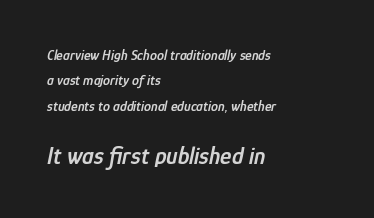
The image shows 24 px text type, italic (leaning right); set left-aligned, line spacing 1.81x, normal letter spacing, not underlined; the second (bottom) block is 1.71x larger.
